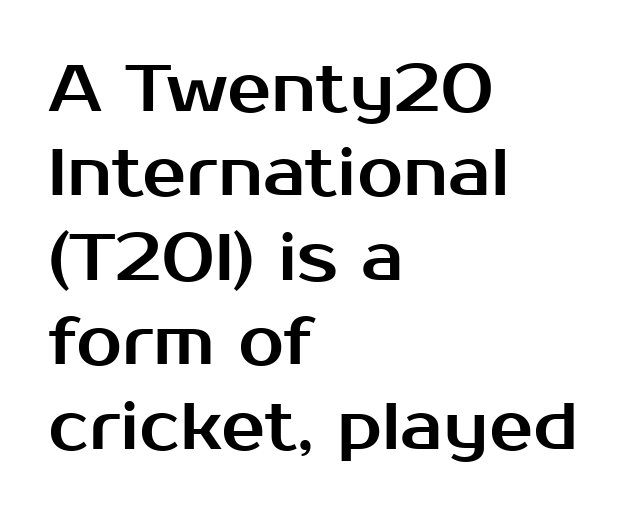
{"serif": "no", "italic": "no", "width": "normal", "stroke_contrast": "medium", "x_height": "medium", "monospaced": "no", "underline": "no", "align": "left", "line_spacing": "normal", "line_spacing_ratio": 1.28, "letter_spacing": "normal", "letter_spacing_em": 0.0, "glyph_px": 66}
